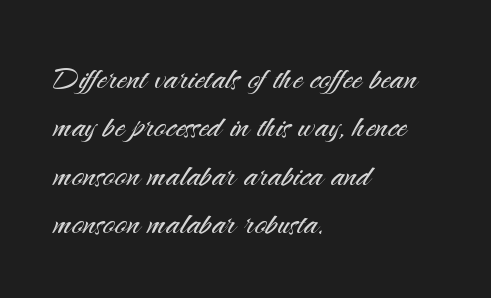
Q: Is the text bold? A: No.
Q: Is the text italic (slanted)? A: Yes.
Q: Is the typeface a serif or a sans-serif typeface? A: Sans-serif.
Q: Is the text underlined? A: No.
Q: How is the paragraph aligned? A: Left-aligned.
Q: Is the spacing between letters normal or unusually wide? A: Normal.
Q: Width (condensed, normal, or wide)? A: Normal.
Q: Stroke contrast? A: Medium.
Q: x-height? A: Small.
Q: Monospaced? A: No.
